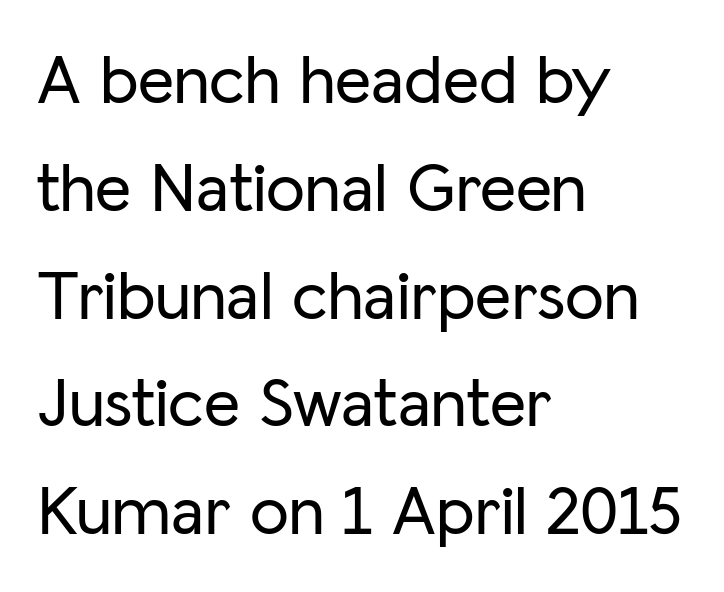
{"serif": "no", "italic": "no", "width": "normal", "stroke_contrast": "low", "x_height": "medium", "monospaced": "no", "underline": "no", "align": "left", "line_spacing": "normal", "line_spacing_ratio": 1.54, "letter_spacing": "normal", "letter_spacing_em": 0.0, "glyph_px": 70}
